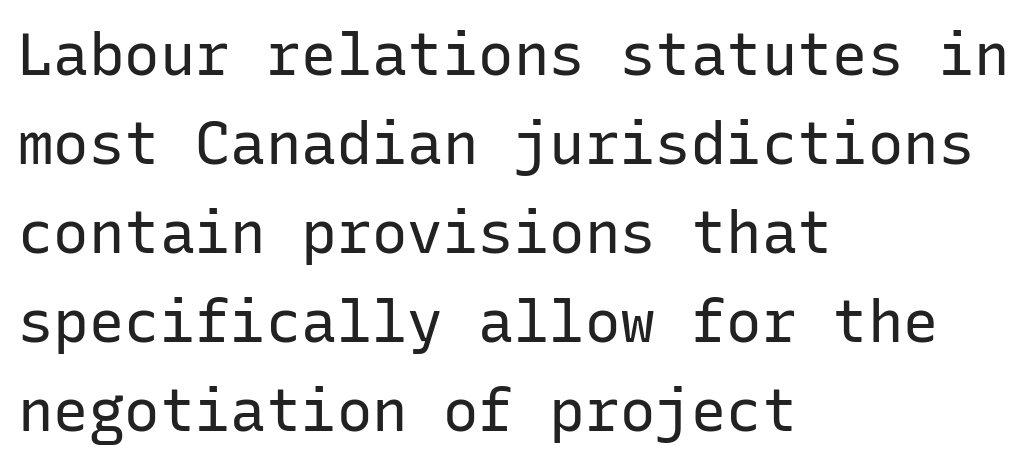
{"serif": "no", "italic": "no", "bold": "no", "weight": "regular", "width": "normal", "stroke_contrast": "low", "x_height": "medium", "monospaced": "yes", "underline": "no", "align": "left", "line_spacing": "normal", "line_spacing_ratio": 1.51, "letter_spacing": "normal", "letter_spacing_em": 0.0, "glyph_px": 59}
